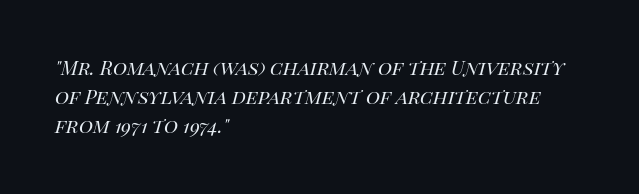
The image shows 24 px text type, italic (leaning right); set left-aligned, line spacing 1.21x, normal letter spacing, not underlined.
